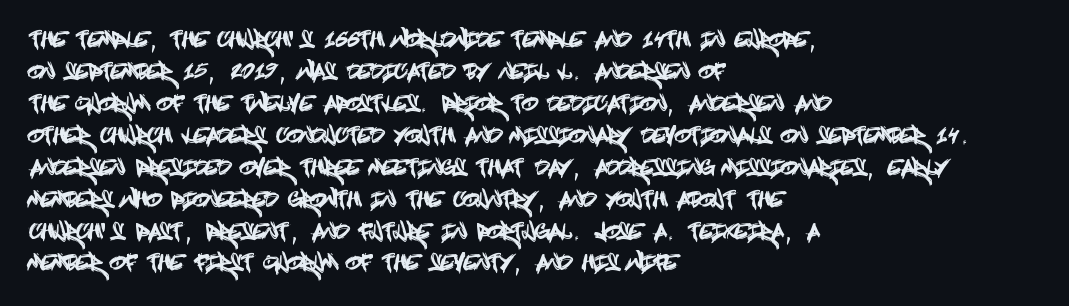
{"underline": "no", "align": "left", "line_spacing": "normal", "line_spacing_ratio": 1.52, "letter_spacing": "normal", "letter_spacing_em": 0.0, "glyph_px": 21}
